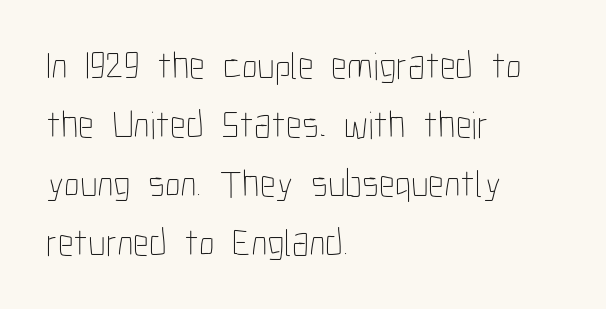
{"italic": "no", "bold": "no", "weight": "thin", "width": "condensed", "stroke_contrast": "low", "x_height": "medium", "monospaced": "no", "underline": "no", "align": "left", "line_spacing": "normal", "line_spacing_ratio": 1.51, "letter_spacing": "normal", "letter_spacing_em": 0.0, "glyph_px": 39}
